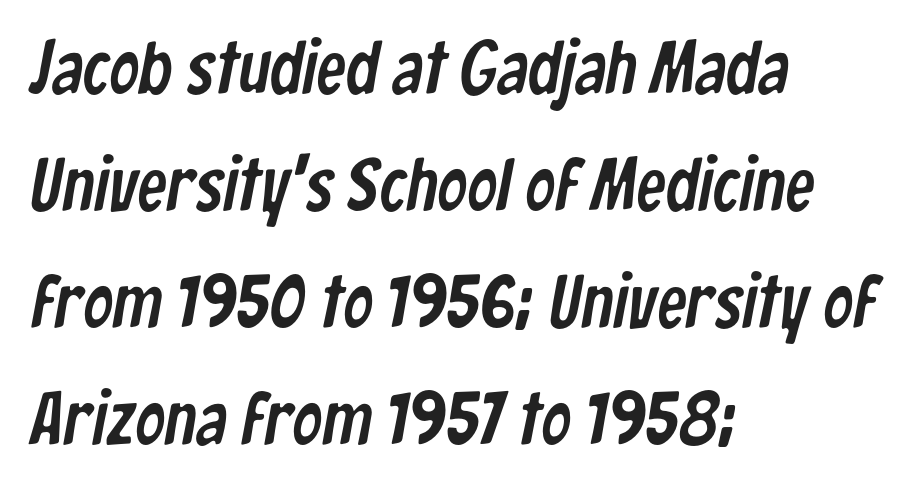
The type family on display is of the sans-serif kind. The face used here is proportionally spaced, like ordinary book or web type. The face used here is rendered with its standard letterfit. Underlining? Definitely not there. This sample is left-justified, so line endings fall wherever the words run out. The vertical gap from one line to the next is medium.
